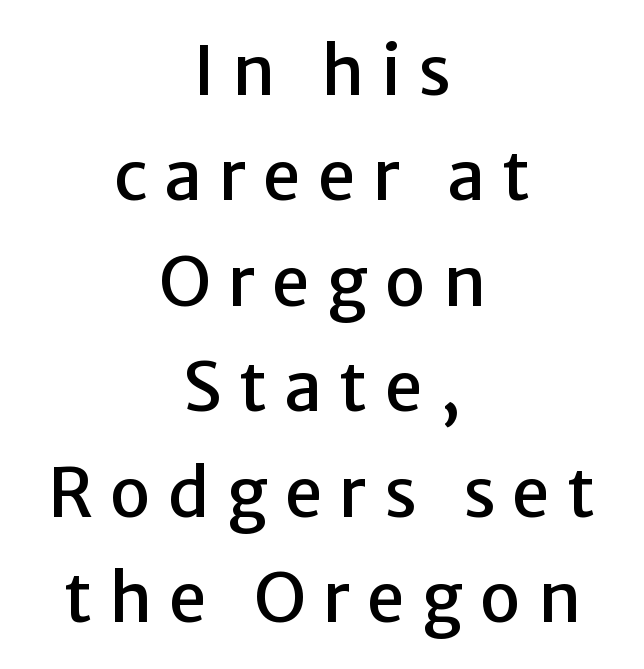
Q: Is the text italic (slanted)? A: No, it is upright.
Q: Is the typeface a serif or a sans-serif typeface? A: Sans-serif.
Q: Is the text underlined? A: No.
Q: How is the paragraph aligned? A: Centered.
Q: Is the spacing between letters normal or unusually wide? A: Unusually wide.
Q: Is the spacing between lines tight, normal or loose? A: Normal.
Q: Width (condensed, normal, or wide)? A: Normal.
Q: Stroke contrast? A: Low.
Q: x-height? A: Medium.
Q: Monospaced? A: No.
